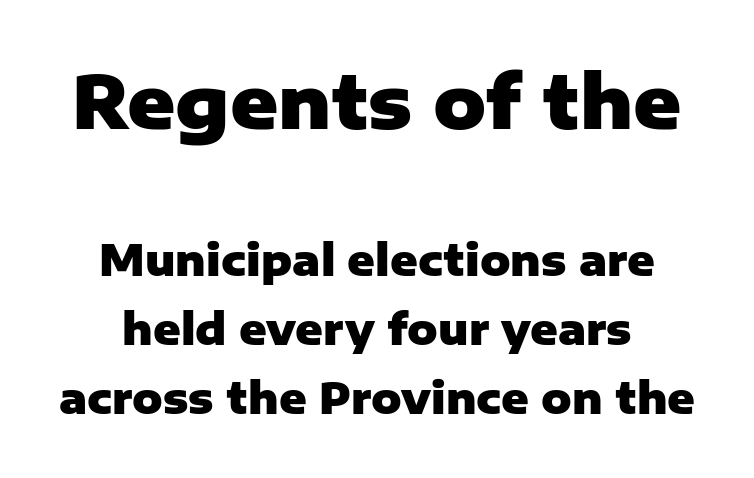
{"serif": "no", "italic": "no", "bold": "yes", "weight": "heavy", "width": "normal", "stroke_contrast": "low", "x_height": "medium", "monospaced": "no", "underline": "no", "line_spacing": "normal", "line_spacing_ratio": 1.65, "letter_spacing": "normal", "letter_spacing_em": 0.0, "larger_block": "first", "size_ratio": 1.74, "glyph_px": 73}
